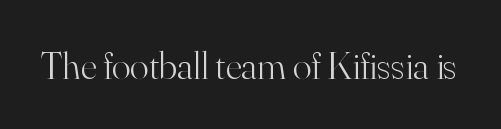
Q: Is the text bold? A: No.
Q: Is the text italic (slanted)? A: No, it is upright.
Q: Is the typeface a serif or a sans-serif typeface? A: Serif.
Q: Is the text underlined? A: No.
Q: Is the spacing between letters normal or unusually wide? A: Normal.
Q: Width (condensed, normal, or wide)? A: Normal.
Q: Stroke contrast? A: High.
Q: x-height? A: Small.
Q: Monospaced? A: No.
